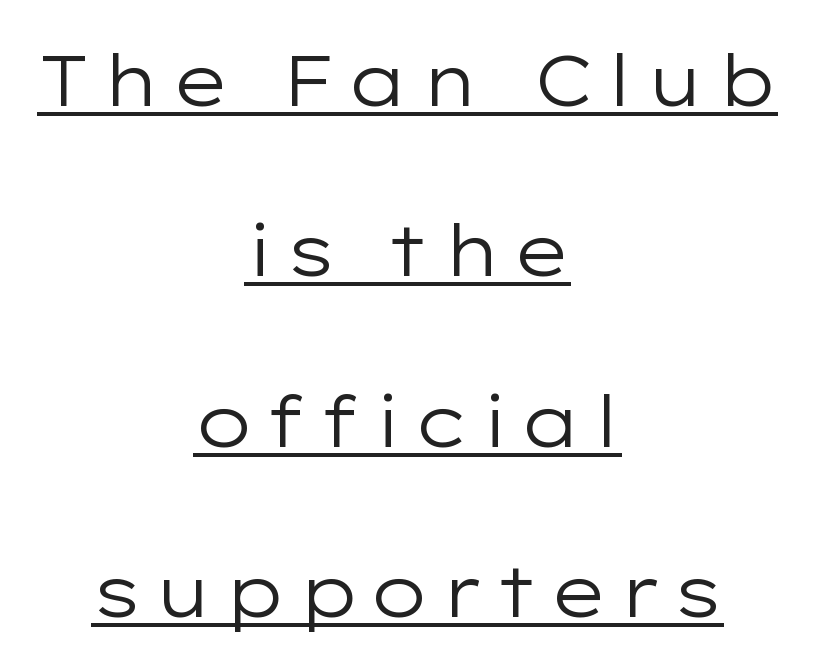
Q: Is the text bold? A: No.
Q: Is the text italic (slanted)? A: No, it is upright.
Q: Is the typeface a serif or a sans-serif typeface? A: Sans-serif.
Q: Is the text underlined? A: Yes.
Q: How is the paragraph aligned? A: Centered.
Q: Is the spacing between lines tight, normal or loose? A: Loose.
Q: Width (condensed, normal, or wide)? A: Wide.
Q: Stroke contrast? A: Low.
Q: x-height? A: Medium.
Q: Monospaced? A: No.
